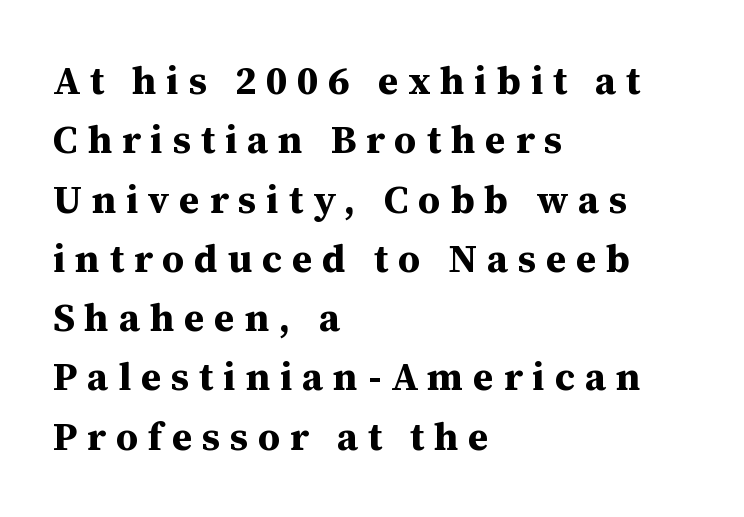
Q: Is the text bold? A: Yes.
Q: Is the text italic (slanted)? A: No, it is upright.
Q: Is the typeface a serif or a sans-serif typeface? A: Serif.
Q: Is the text underlined? A: No.
Q: How is the paragraph aligned? A: Left-aligned.
Q: Is the spacing between letters normal or unusually wide? A: Unusually wide.
Q: Is the spacing between lines tight, normal or loose? A: Normal.
Q: Width (condensed, normal, or wide)? A: Normal.
Q: Stroke contrast? A: Medium.
Q: x-height? A: Medium.
Q: Monospaced? A: No.
